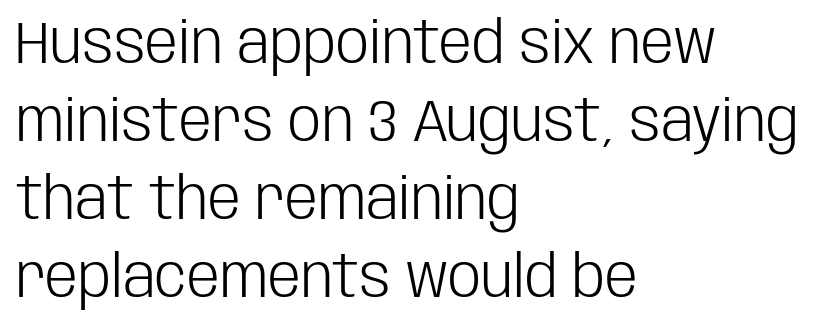
{"serif": "no", "italic": "no", "bold": "no", "weight": "light", "width": "condensed", "stroke_contrast": "low", "x_height": "large", "monospaced": "no", "underline": "no", "align": "left", "line_spacing": "normal", "line_spacing_ratio": 1.32, "letter_spacing": "normal", "letter_spacing_em": 0.0, "glyph_px": 59}
